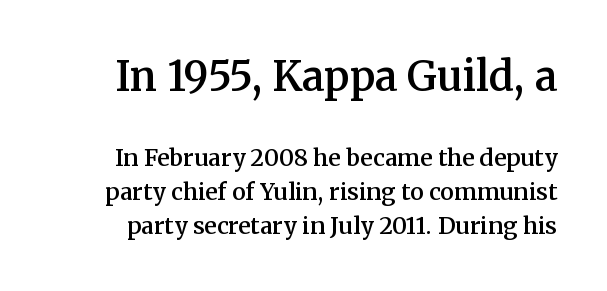
The image shows 41 px semibold serif type, upright; set normal line spacing (1.47x), normal letter spacing, not underlined; the first (top) block is 1.78x larger; medium stroke contrast and a medium x-height.
